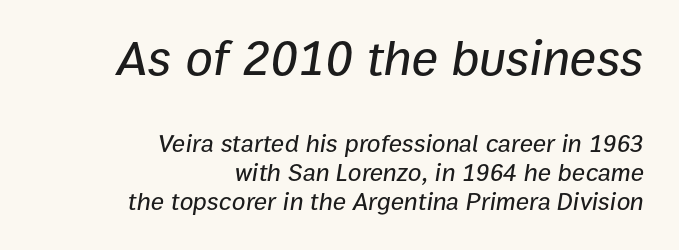
Q: Is the text italic (slanted)? A: Yes, it leans right by about 9 degrees.
Q: Is the text underlined? A: No.
Q: How is the paragraph aligned? A: Right-aligned.
Q: Is the spacing between letters normal or unusually wide? A: Normal.
Q: Is the spacing between lines tight, normal or loose? A: Tight.
Q: Which block of text is set in a larger size, the first (top) or the second (bottom)? A: The first (top) one.
Q: Width (condensed, normal, or wide)? A: Normal.
Q: Stroke contrast? A: Low.
Q: x-height? A: Medium.
Q: Monospaced? A: No.
